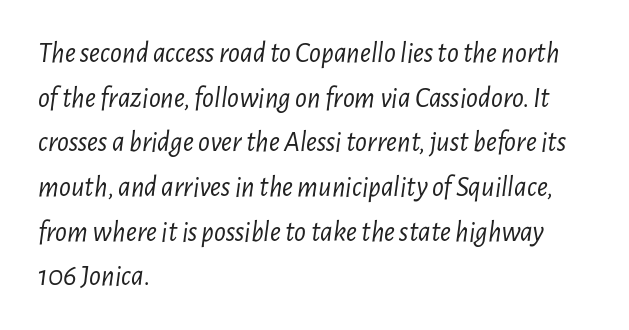
{"italic": "yes", "lean": "right", "slant_degrees": 7, "bold": "no", "weight": "light", "width": "condensed", "stroke_contrast": "low", "x_height": "medium", "monospaced": "no", "underline": "no", "align": "left", "line_spacing": "normal", "line_spacing_ratio": 1.54, "letter_spacing": "normal", "letter_spacing_em": 0.0, "glyph_px": 29}
